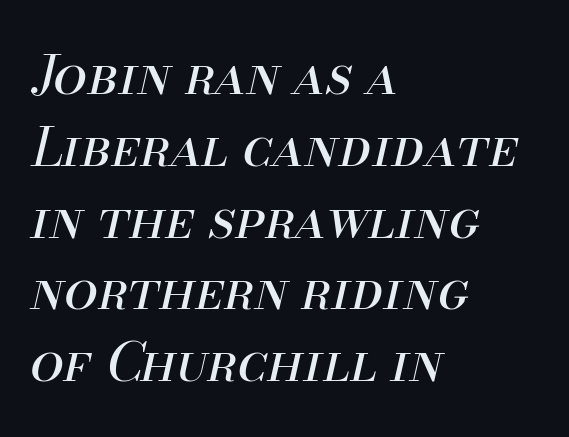
The image shows 54 px regular-weight type, italic (leaning right); set left-aligned, normal line spacing (1.33x), normal letter spacing, not underlined; medium stroke contrast and a small x-height.
